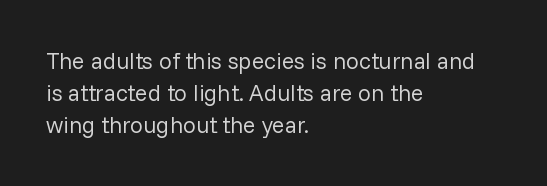
The image shows 23 px text type, upright; set left-aligned, normal line spacing (1.4x), normal letter spacing, not underlined.
